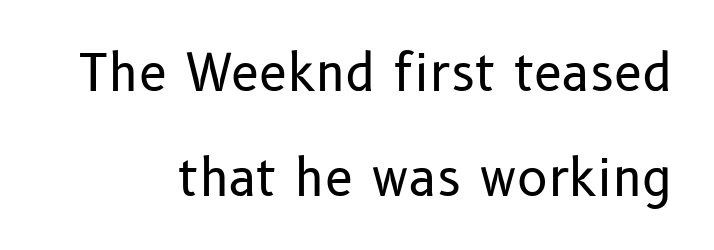
{"serif": "no", "italic": "no", "bold": "no", "weight": "regular", "width": "normal", "stroke_contrast": "low", "x_height": "medium", "monospaced": "no", "underline": "no", "line_spacing": "loose", "line_spacing_ratio": 2.05, "letter_spacing": "normal", "letter_spacing_em": 0.0, "glyph_px": 51}
